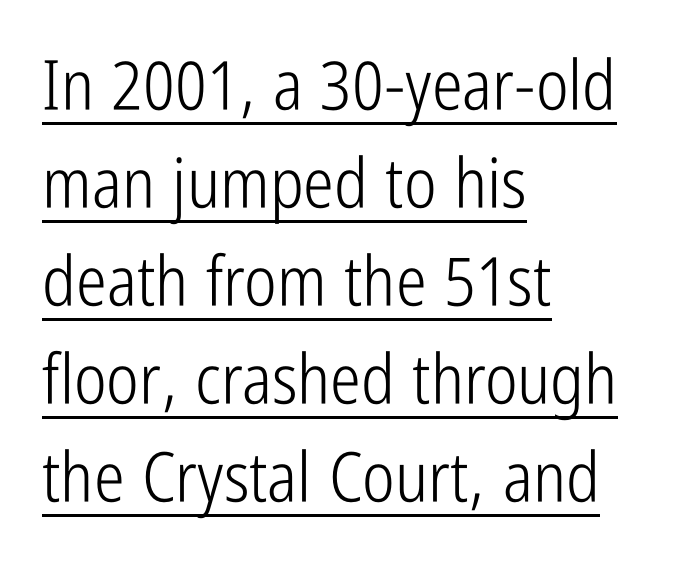
A typographer would call this underscored text. Do the characters align in a grid? No, the font is proportional. Notice how the stems are strictly vertical — no italics here. The letters carry no serifs — their stems end cleanly without finishing strokes. Line spacing here is normal. Nobody touched the tracking dial on this one.
